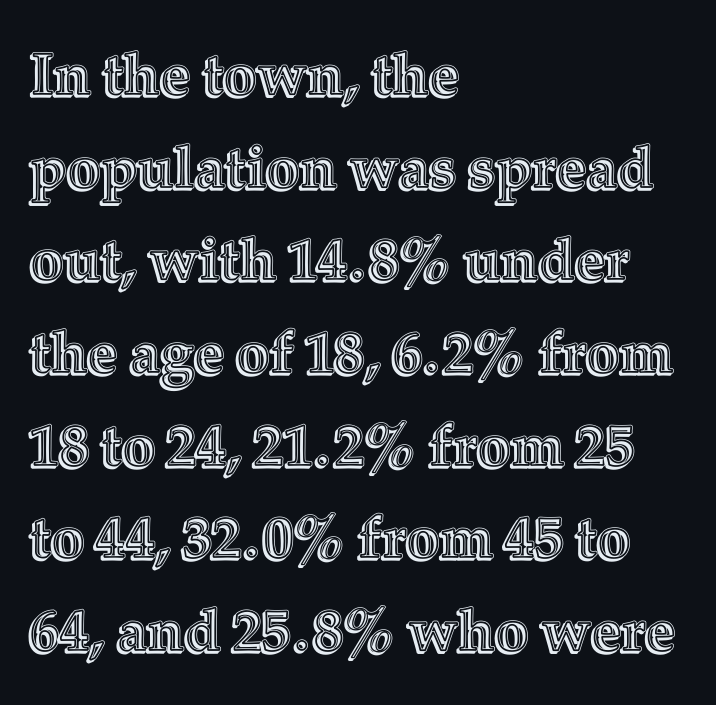
{"italic": "no", "width": "normal", "x_height": "medium", "monospaced": "no", "underline": "no", "align": "left", "line_spacing": "normal", "line_spacing_ratio": 1.57, "letter_spacing": "normal", "letter_spacing_em": 0.0, "glyph_px": 59}
